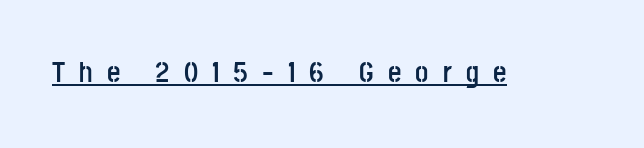
Q: Is the text bold? A: Yes.
Q: Is the text italic (slanted)? A: No, it is upright.
Q: Is the typeface a serif or a sans-serif typeface? A: Sans-serif.
Q: Is the text underlined? A: Yes.
Q: Is the spacing between letters normal or unusually wide? A: Unusually wide.
Q: Width (condensed, normal, or wide)? A: Condensed.
Q: Stroke contrast? A: Low.
Q: x-height? A: Large.
Q: Monospaced? A: No.
